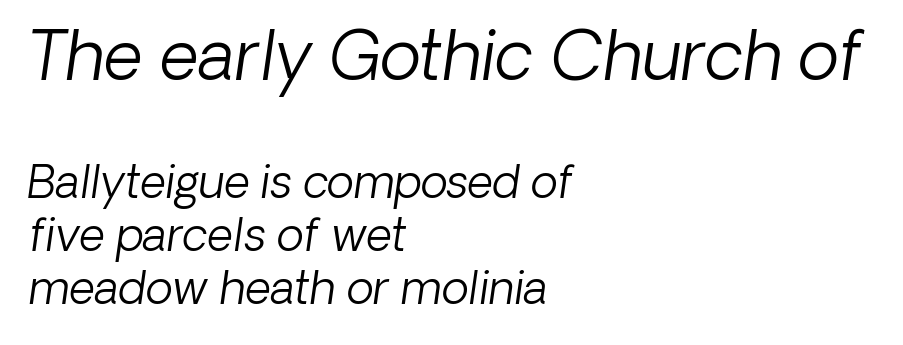
The image shows 68 px light sans-serif type; set left-aligned, line spacing 1.18x, normal letter spacing, not underlined; the first (top) block is 1.51x larger; low stroke contrast and a medium x-height.
